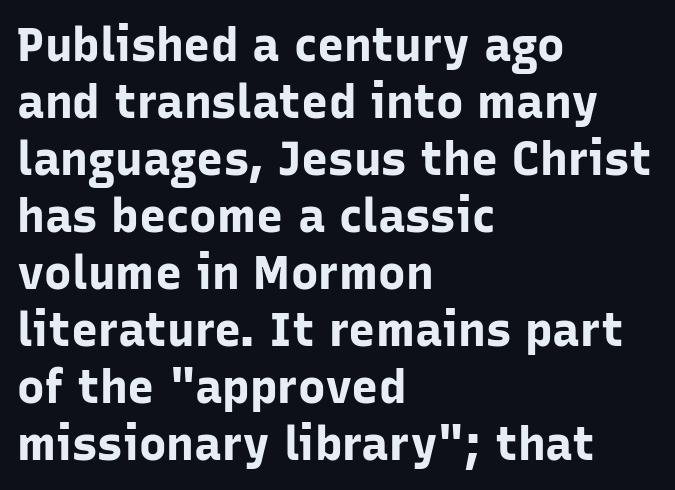
Q: Is the text bold? A: Yes.
Q: Is the text italic (slanted)? A: No, it is upright.
Q: Is the typeface a serif or a sans-serif typeface? A: Sans-serif.
Q: Is the text underlined? A: No.
Q: How is the paragraph aligned? A: Left-aligned.
Q: Is the spacing between letters normal or unusually wide? A: Normal.
Q: Width (condensed, normal, or wide)? A: Normal.
Q: Stroke contrast? A: Low.
Q: x-height? A: Medium.
Q: Monospaced? A: No.
